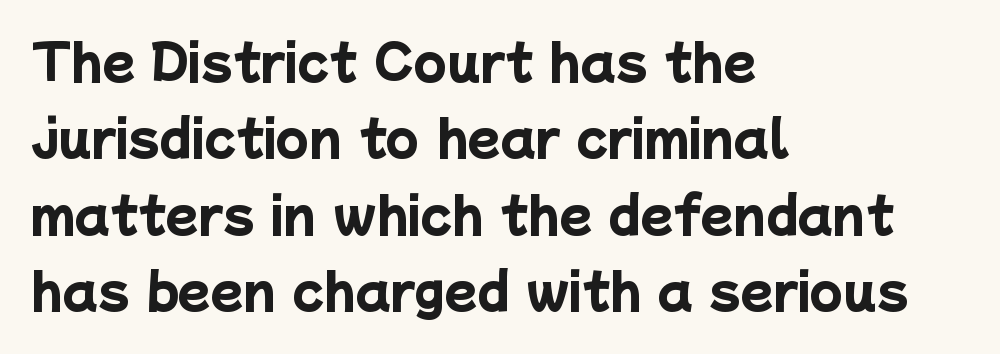
{"serif": "no", "bold": "yes", "weight": "heavy", "width": "normal", "stroke_contrast": "low", "x_height": "medium", "monospaced": "no", "underline": "no", "align": "left", "line_spacing": "normal", "line_spacing_ratio": 1.59, "letter_spacing": "normal", "letter_spacing_em": 0.0, "glyph_px": 48}
